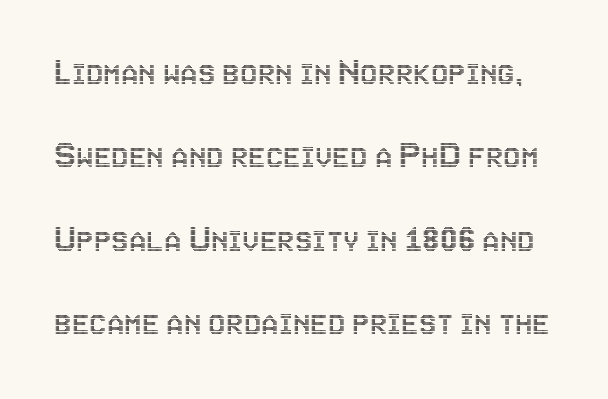
The image shows 39 px condensed type, upright; set loose line spacing (2.14x), normal letter spacing, not underlined; a large x-height.
